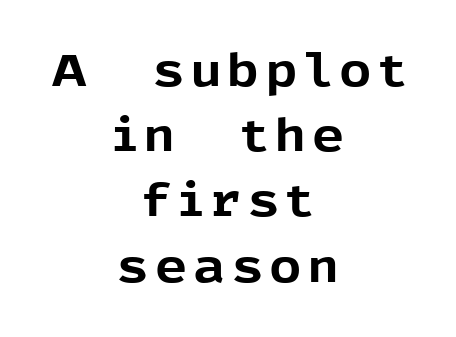
The image shows 45 px bold sans-serif type, upright; set centered, normal line spacing (1.45x), not underlined; a medium x-height.
